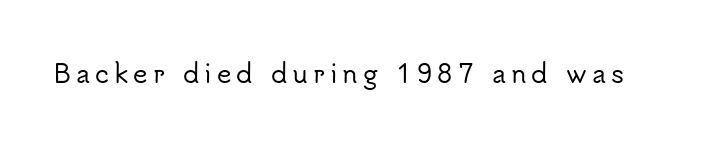
Q: Is the text italic (slanted)? A: No, it is upright.
Q: Is the text underlined? A: No.
Q: Is the spacing between letters normal or unusually wide? A: Unusually wide.
